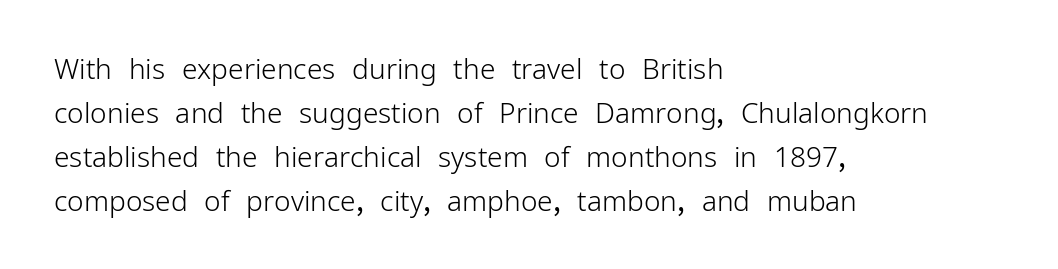
The image shows 28 px light sans-serif type, upright; set left-aligned, normal line spacing (1.57x), normal letter spacing, not underlined; low stroke contrast and a medium x-height.
